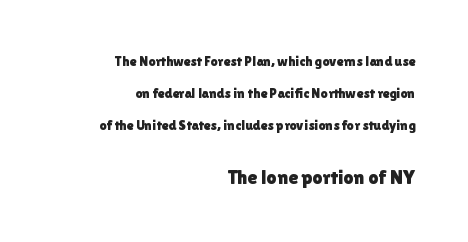
{"italic": "no", "underline": "no", "align": "right", "line_spacing": "loose", "line_spacing_ratio": 2.28, "letter_spacing": "normal", "letter_spacing_em": 0.0, "larger_block": "second", "size_ratio": 1.43, "glyph_px": 20}
